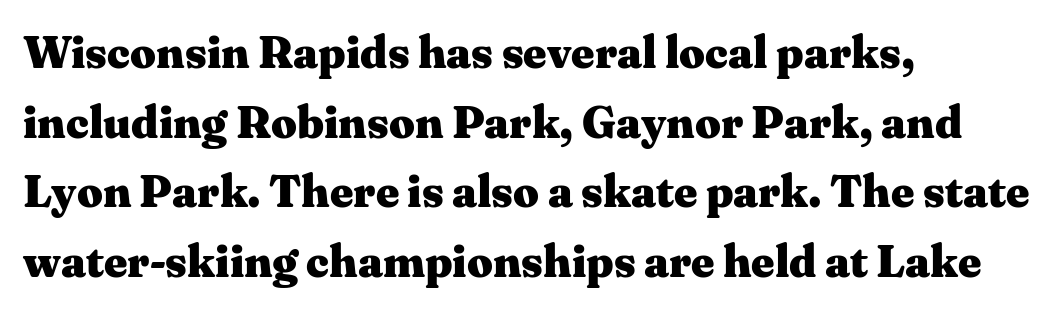
{"serif": "yes", "italic": "no", "bold": "yes", "weight": "heavy", "width": "wide", "stroke_contrast": "medium", "x_height": "medium", "monospaced": "no", "underline": "no", "align": "left", "line_spacing": "normal", "line_spacing_ratio": 1.55, "letter_spacing": "normal", "letter_spacing_em": 0.0, "glyph_px": 45}
